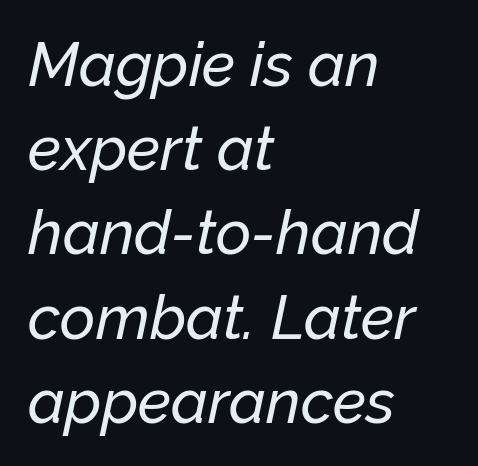
{"italic": "yes", "lean": "right", "slant_degrees": 12, "width": "normal", "stroke_contrast": "low", "x_height": "medium", "monospaced": "no", "underline": "no", "align": "left", "line_spacing": "normal", "line_spacing_ratio": 1.38, "letter_spacing": "normal", "letter_spacing_em": 0.0, "glyph_px": 61}
